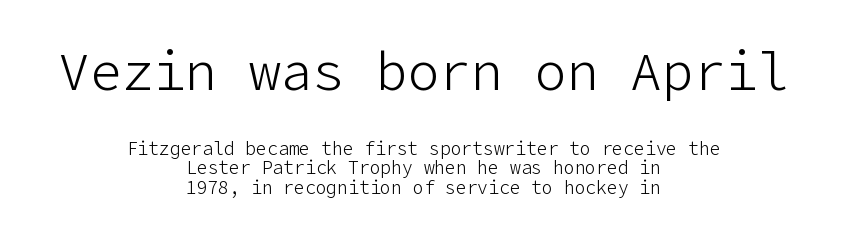
The image shows 53 px light sans-serif type, upright; set centered, tight line spacing (1.08x), normal letter spacing, not underlined; the first (top) block is 2.94x larger; low stroke contrast and a medium x-height.
